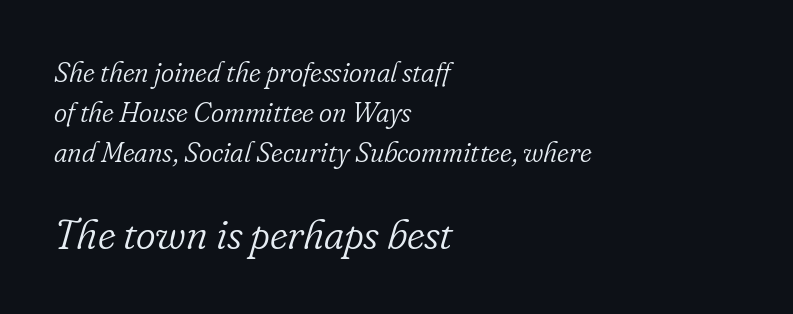
{"serif": "yes", "italic": "yes", "lean": "right", "slant_degrees": 16, "bold": "no", "weight": "light", "width": "normal", "stroke_contrast": "low", "x_height": "small", "monospaced": "no", "underline": "no", "align": "left", "line_spacing": "normal", "line_spacing_ratio": 1.42, "letter_spacing": "normal", "letter_spacing_em": 0.0, "larger_block": "second", "size_ratio": 1.5, "glyph_px": 42}
